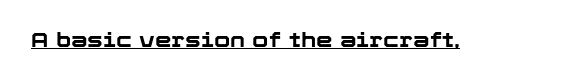
The image shows 21 px bold type, upright; set normal letter spacing, underlined.
